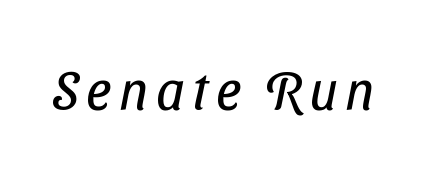
Q: Is the text bold? A: No.
Q: Is the typeface a serif or a sans-serif typeface? A: Sans-serif.
Q: Is the text underlined? A: No.
Q: Width (condensed, normal, or wide)? A: Condensed.
Q: Stroke contrast? A: Low.
Q: x-height? A: Medium.
Q: Monospaced? A: No.
